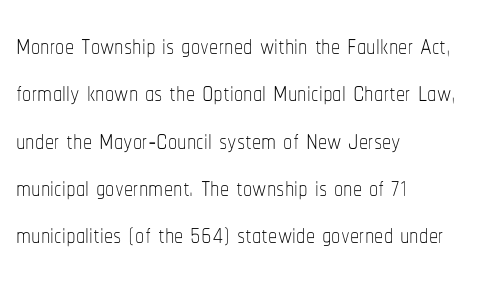
The face used here is proportionally spaced, like ordinary book or web type. Honestly, there is no underline to notice here at all. Interline gaps are of average width in this sample. A typesetter would mark this as roman, not italic. Inter-character spacing is left at the font's built-in metrics. A student would call this left alignment; a typographer would say flush left, rag right.
